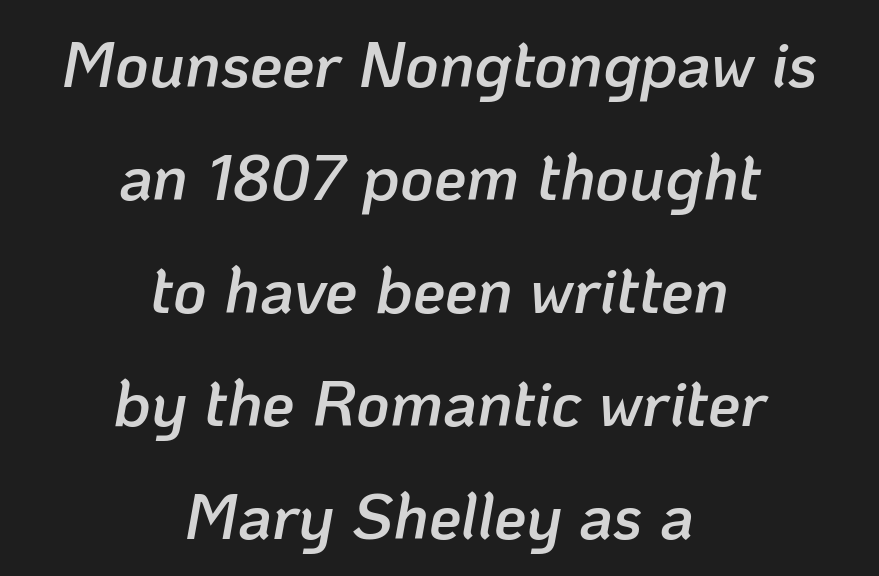
The image shows 65 px semibold type, italic (leaning right); set centered, line spacing 1.74x, normal letter spacing, not underlined; low stroke contrast and a medium x-height.
